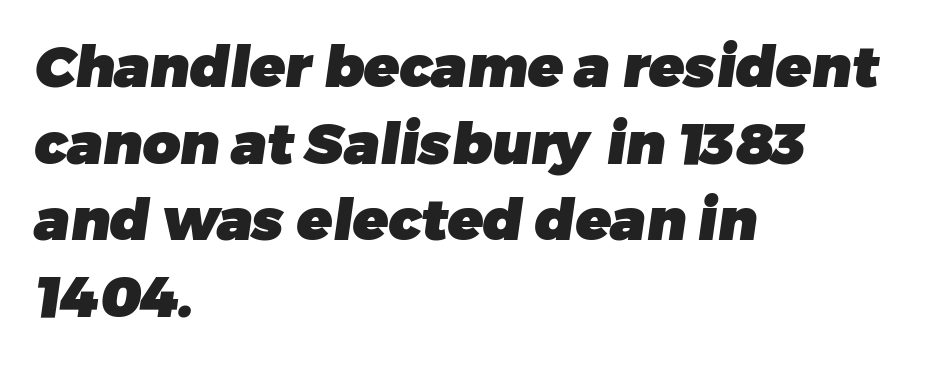
The image shows 58 px heavy sans-serif type; set left-aligned, normal line spacing (1.32x), normal letter spacing, not underlined; low stroke contrast and a medium x-height.
